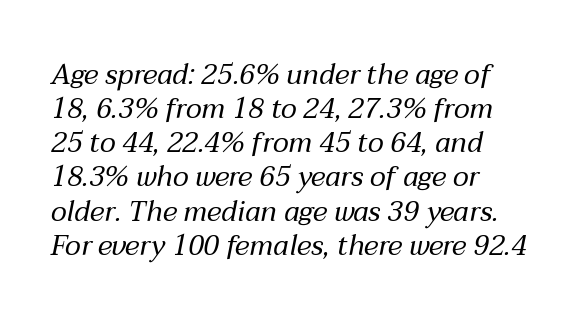
Yep, that's italic — everything's leaning. This sample uses plain, unmodified letter spacing. Each letter keeps its own natural width here, so spacing adapts to shape. No extra ink here — the face is not bold. One-word summary of the alignment: left.
